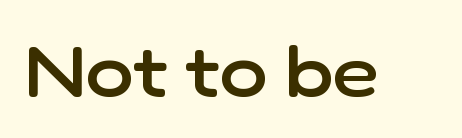
Q: Is the text bold? A: Semi-bold.
Q: Is the text italic (slanted)? A: No, it is upright.
Q: Is the typeface a serif or a sans-serif typeface? A: Sans-serif.
Q: Is the text underlined? A: No.
Q: Is the spacing between letters normal or unusually wide? A: Normal.
Q: Width (condensed, normal, or wide)? A: Normal.
Q: Stroke contrast? A: Low.
Q: x-height? A: Medium.
Q: Monospaced? A: No.
